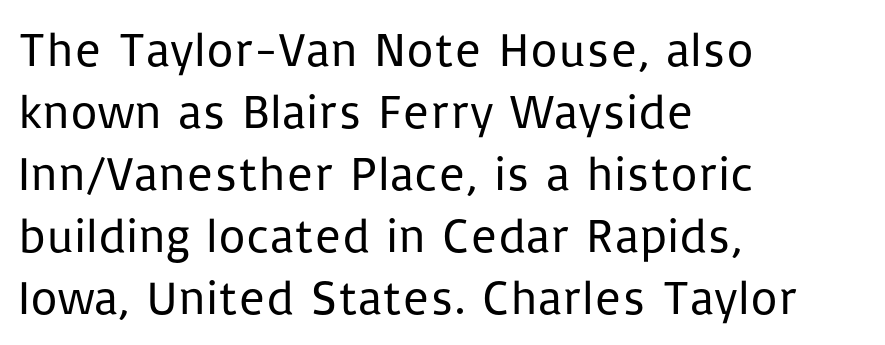
Q: Is the text bold? A: No.
Q: Is the text italic (slanted)? A: No, it is upright.
Q: Is the typeface a serif or a sans-serif typeface? A: Sans-serif.
Q: Is the text underlined? A: No.
Q: How is the paragraph aligned? A: Left-aligned.
Q: Is the spacing between letters normal or unusually wide? A: Normal.
Q: Is the spacing between lines tight, normal or loose? A: Normal.
Q: Width (condensed, normal, or wide)? A: Normal.
Q: Stroke contrast? A: Low.
Q: x-height? A: Medium.
Q: Monospaced? A: No.
